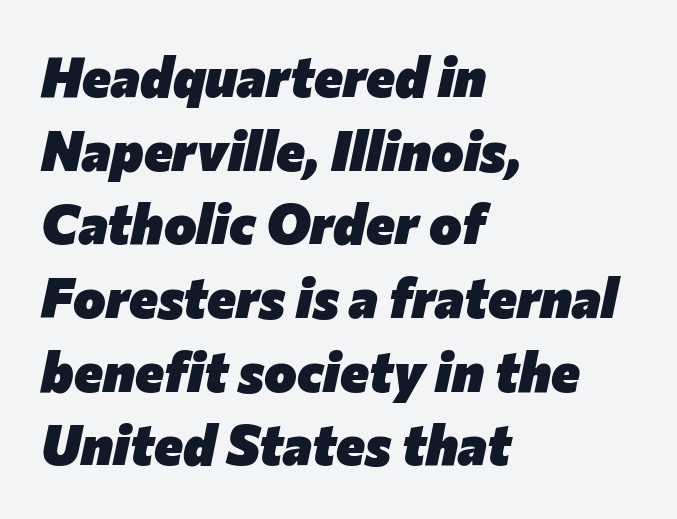
A typesetter would mark this as italic. Do the characters align in a grid? No, the font is proportional. This sample keeps an unexceptional amount of space between lines. Between one letter and the next there's only the usual sliver of space. Casual observation: everything's shoved over to the left.
